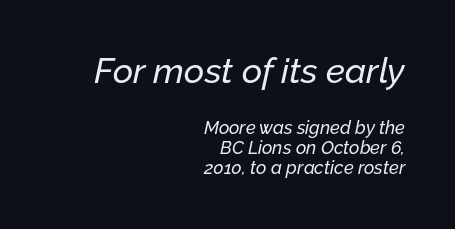
Q: Is the text italic (slanted)? A: Yes, it leans right by about 12 degrees.
Q: Is the text underlined? A: No.
Q: How is the paragraph aligned? A: Right-aligned.
Q: Is the spacing between letters normal or unusually wide? A: Normal.
Q: Is the spacing between lines tight, normal or loose? A: Tight.
Q: Which block of text is set in a larger size, the first (top) or the second (bottom)? A: The first (top) one.
Q: Width (condensed, normal, or wide)? A: Normal.
Q: Stroke contrast? A: Low.
Q: x-height? A: Medium.
Q: Monospaced? A: No.
